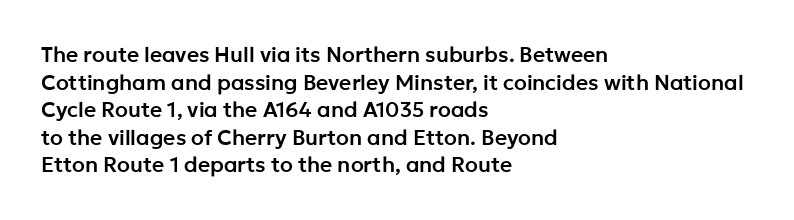
The image shows 21 px text type, upright; set left-aligned, normal line spacing (1.31x), normal letter spacing, not underlined.
